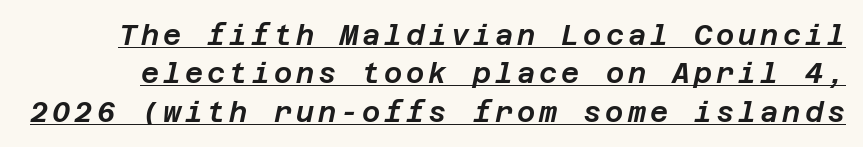
{"italic": "yes", "lean": "right", "slant_degrees": 12, "width": "normal", "stroke_contrast": "low", "x_height": "large", "underline": "yes", "line_spacing": "normal", "line_spacing_ratio": 1.37, "glyph_px": 28}
